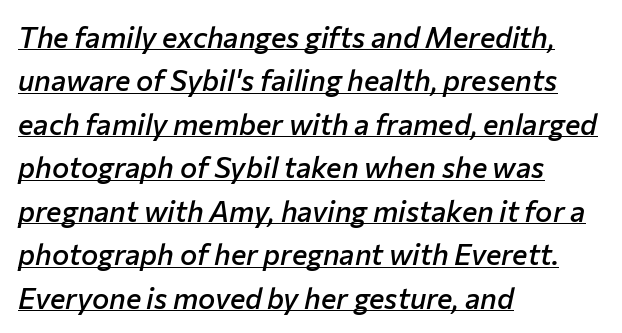
Leading: standard. Summary of weight: moderately heavy, a semibold. You could not count columns in this text — the font is proportionally spaced. Underlining? Definitely there. Does the lettering tilt? It does — this is italic.
